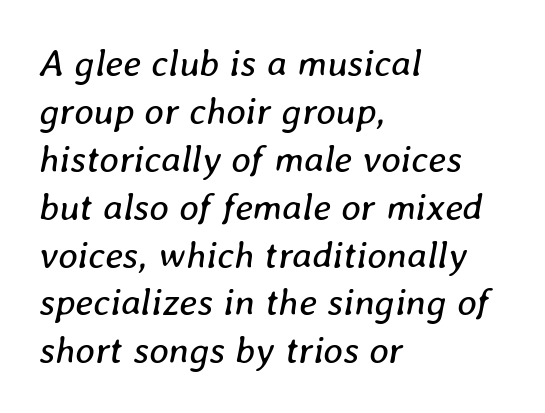
{"italic": "yes", "lean": "right", "slant_degrees": 8, "bold": "no", "weight": "regular", "width": "normal", "stroke_contrast": "low", "x_height": "medium", "monospaced": "no", "underline": "no", "align": "left", "line_spacing": "normal", "line_spacing_ratio": 1.26, "letter_spacing": "normal", "letter_spacing_em": 0.0, "glyph_px": 38}
